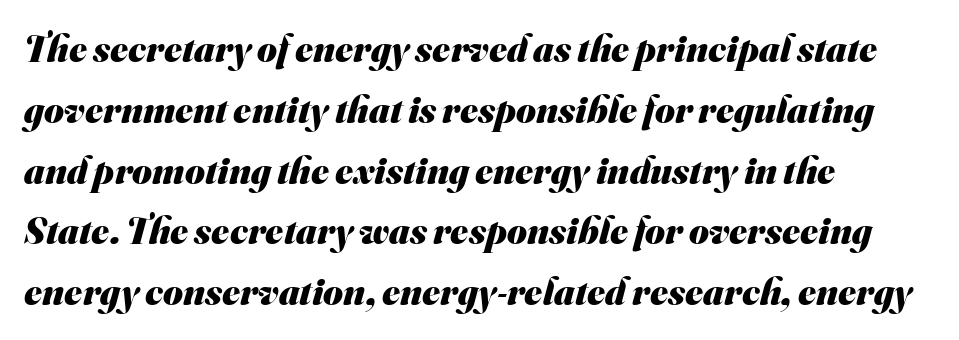
{"serif": "no", "bold": "yes", "weight": "heavy", "width": "normal", "stroke_contrast": "medium", "x_height": "small", "monospaced": "no", "underline": "no", "align": "left", "line_spacing": "normal", "line_spacing_ratio": 1.6, "letter_spacing": "normal", "letter_spacing_em": 0.0, "glyph_px": 38}
